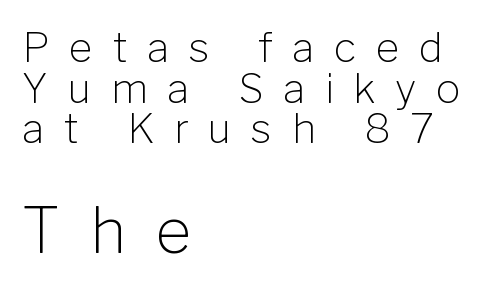
Does the lettering tilt? It doesn't — this is upright. Small over large — that's the arrangement of the two blocks here. The passage shown is typed in a proportional face where columns would drift. The setting favours the left margin, as ordinary paragraphs usually do. This sample uses a sans-serif face.
